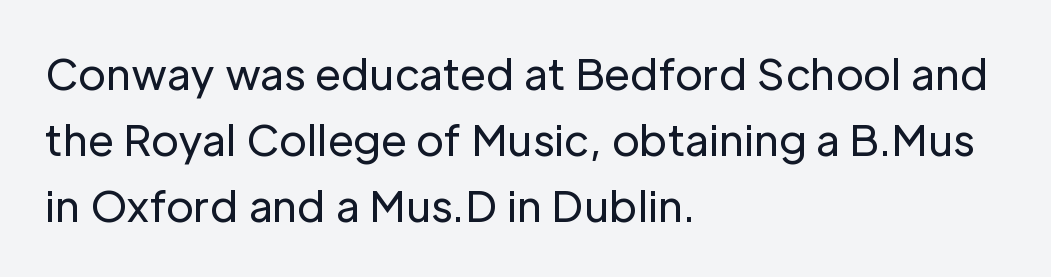
The image shows 42 px regular-weight sans-serif type, upright; set left-aligned, normal line spacing (1.57x), normal letter spacing, not underlined; low stroke contrast and a medium x-height.
